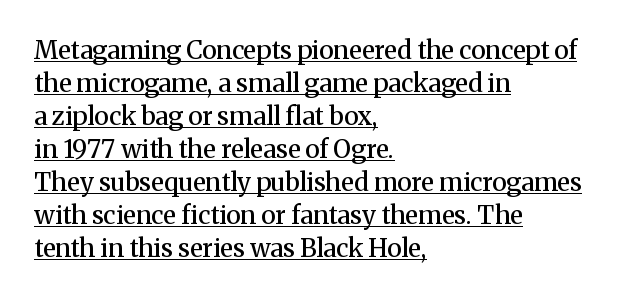
{"italic": "no", "bold": "semi", "underline": "yes", "align": "left", "line_spacing": "normal", "line_spacing_ratio": 1.32, "letter_spacing": "normal", "letter_spacing_em": 0.0, "glyph_px": 25}
